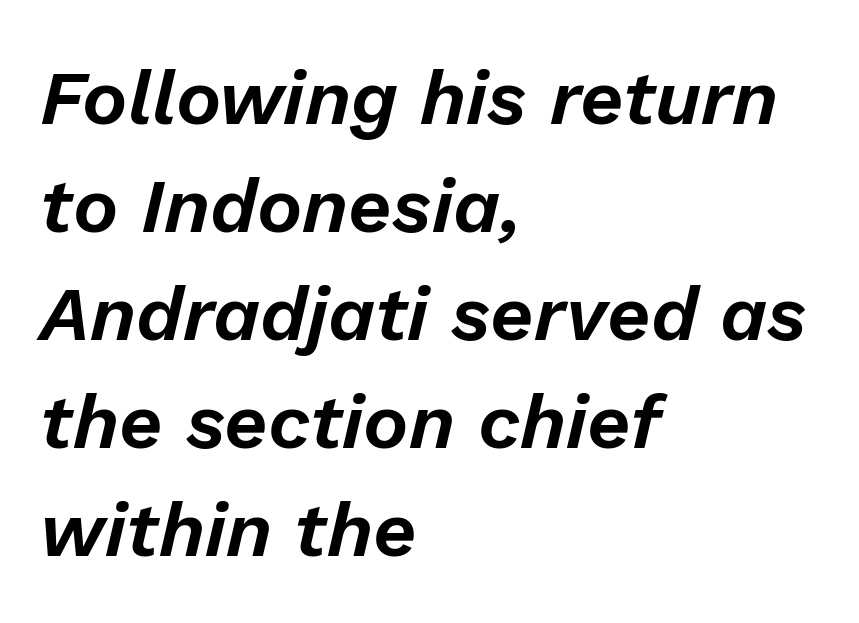
The image shows 76 px text type, italic (leaning right); set left-aligned, normal line spacing (1.42x), normal letter spacing, not underlined; low stroke contrast and a medium x-height.
